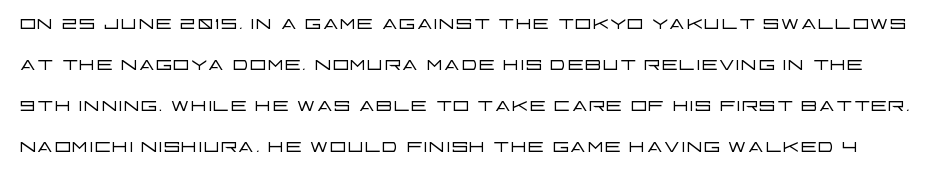
{"italic": "no", "bold": "no", "underline": "no", "line_spacing": "normal", "line_spacing_ratio": 1.58, "letter_spacing": "normal", "letter_spacing_em": 0.0, "glyph_px": 26}
